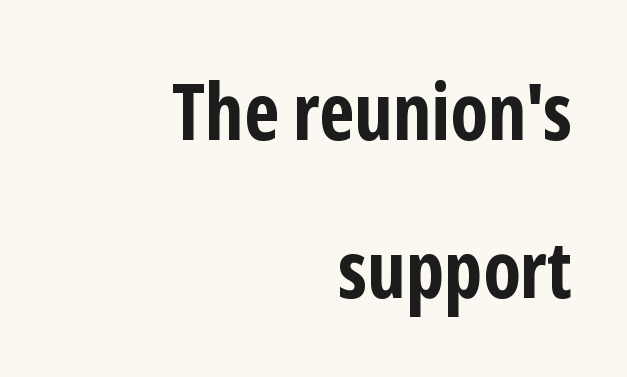
Q: Is the text bold? A: Yes.
Q: Is the text italic (slanted)? A: No, it is upright.
Q: Is the typeface a serif or a sans-serif typeface? A: Sans-serif.
Q: Is the text underlined? A: No.
Q: How is the paragraph aligned? A: Right-aligned.
Q: Is the spacing between letters normal or unusually wide? A: Normal.
Q: Is the spacing between lines tight, normal or loose? A: Loose.
Q: Width (condensed, normal, or wide)? A: Condensed.
Q: Stroke contrast? A: Low.
Q: x-height? A: Medium.
Q: Monospaced? A: No.
